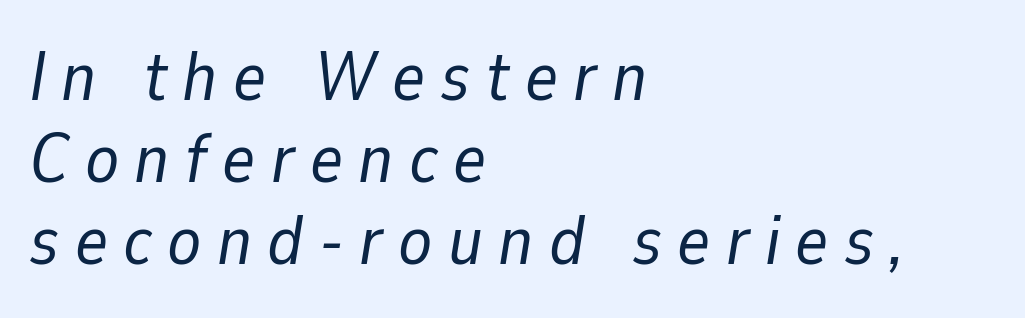
{"italic": "yes", "lean": "right", "slant_degrees": 9, "bold": "no", "weight": "regular", "width": "normal", "stroke_contrast": "low", "x_height": "medium", "monospaced": "no", "underline": "no", "align": "left", "line_spacing_ratio": 1.17, "letter_spacing": "wide", "letter_spacing_em": 0.22, "glyph_px": 70}
